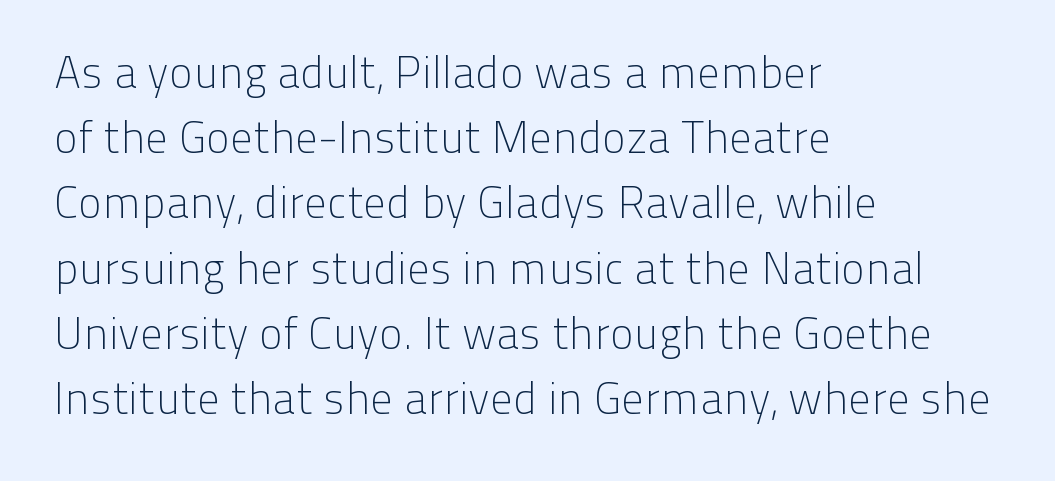
{"serif": "no", "italic": "no", "bold": "no", "weight": "light", "width": "normal", "stroke_contrast": "low", "x_height": "medium", "monospaced": "no", "underline": "no", "align": "left", "line_spacing": "normal", "line_spacing_ratio": 1.45, "letter_spacing": "normal", "letter_spacing_em": 0.0, "glyph_px": 45}
